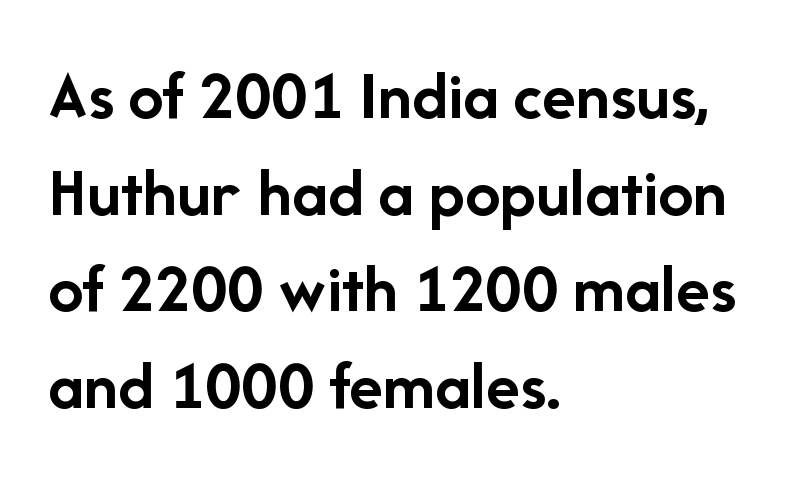
Tall strokes in this sample are plumb rather than angled. Underline: absent. The line-height multiplier appears to be the usual default. Plenty of ink on the page — the face is bold. The text block is weighted toward the left margin, trailing off unevenly rightward. Think of a printed novel: that variable character pitch is what you see here.
